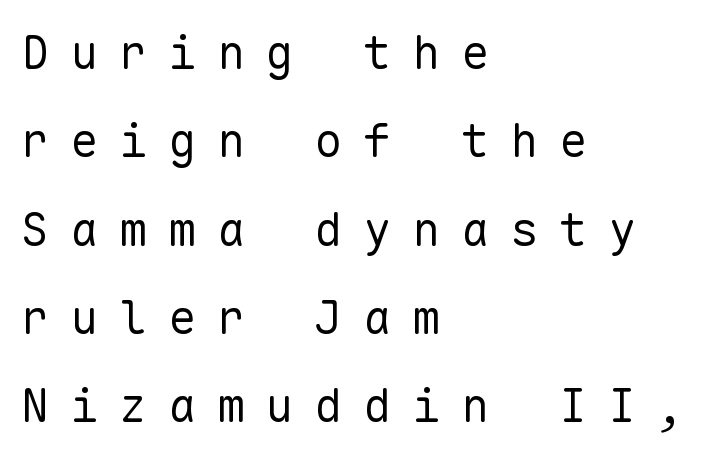
The passage shown is typed in a monospace face where columns stay perfectly aligned. The strokes are not fattened; the text isn't bold. This rendering employs a face without finishing strokes, i.e., a sans-serif. This sample is left-justified, so line endings fall wherever the words run out. The space beneath each line is pristine and unruled.
